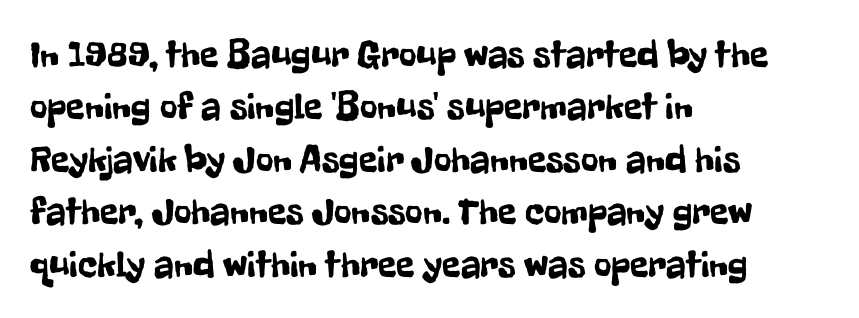
{"serif": "no", "italic": "no", "width": "condensed", "stroke_contrast": "low", "x_height": "medium", "monospaced": "no", "underline": "no", "align": "left", "line_spacing": "normal", "line_spacing_ratio": 1.38, "letter_spacing": "normal", "letter_spacing_em": 0.0, "glyph_px": 38}
